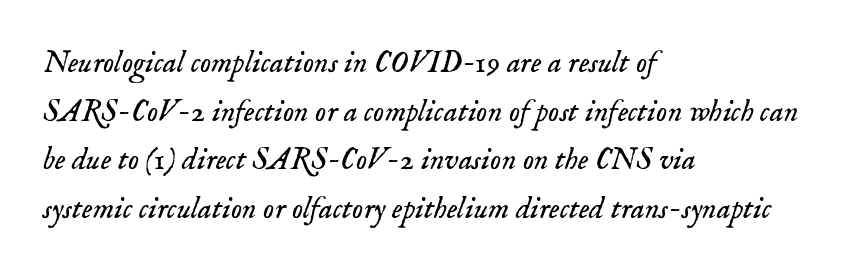
Q: Is the text bold? A: No.
Q: Is the text italic (slanted)? A: Yes, it leans right by about 18 degrees.
Q: Is the typeface a serif or a sans-serif typeface? A: Serif.
Q: Is the text underlined? A: No.
Q: How is the paragraph aligned? A: Left-aligned.
Q: Is the spacing between letters normal or unusually wide? A: Normal.
Q: Is the spacing between lines tight, normal or loose? A: Normal.
Q: Width (condensed, normal, or wide)? A: Normal.
Q: Stroke contrast? A: Low.
Q: x-height? A: Small.
Q: Monospaced? A: No.
